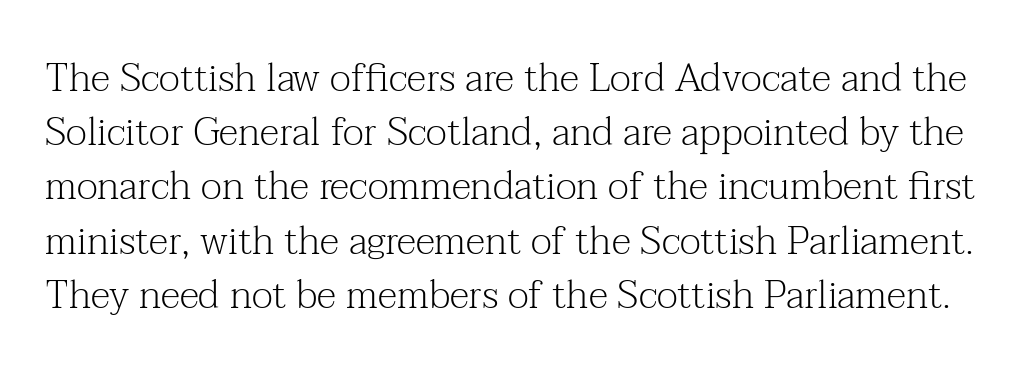
The image shows 39 px light serif type, upright; set normal line spacing (1.39x), normal letter spacing, not underlined; medium stroke contrast and a medium x-height.
